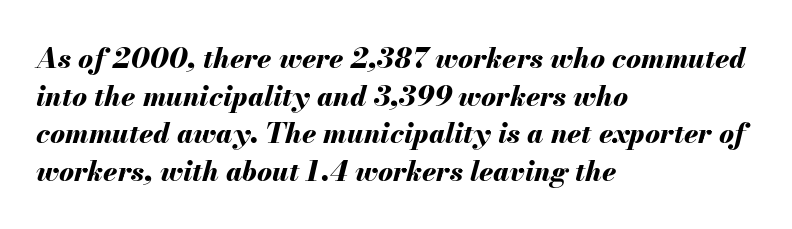
Q: Is the text bold? A: Yes.
Q: Is the text italic (slanted)? A: Yes, it leans right by about 13 degrees.
Q: Is the text underlined? A: No.
Q: How is the paragraph aligned? A: Left-aligned.
Q: Is the spacing between letters normal or unusually wide? A: Normal.
Q: Is the spacing between lines tight, normal or loose? A: Normal.
Q: Width (condensed, normal, or wide)? A: Normal.
Q: Stroke contrast? A: Medium.
Q: x-height? A: Small.
Q: Monospaced? A: No.
